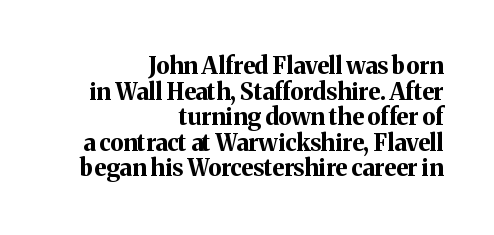
Heft: maximum for text — a bold. Line endings align vertically; line beginnings do not. The specimen reads as upright at a glance. Baseline-to-baseline distance is barely more than the letter height. The type is set solid horizontally, with unmodified tracking.
